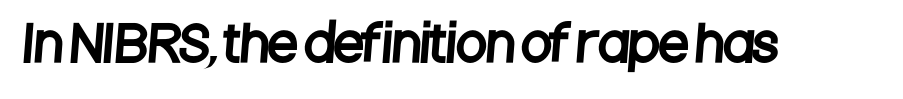
A typesetter would label this face a sans. The passage shown is typed in a proportional face where columns would drift. Inter-character spacing is left at the font's built-in metrics. No word sits above an underline.
